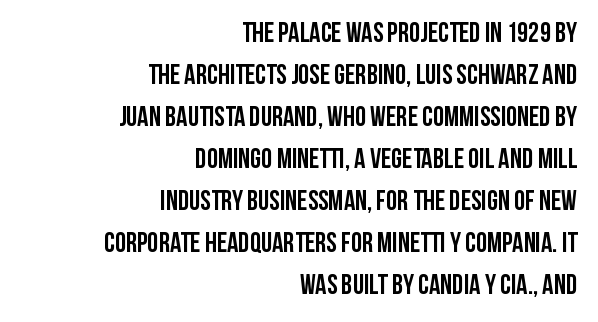
Q: Is the text bold? A: Yes.
Q: Is the text italic (slanted)? A: No, it is upright.
Q: Is the typeface a serif or a sans-serif typeface? A: Sans-serif.
Q: Is the text underlined? A: No.
Q: How is the paragraph aligned? A: Right-aligned.
Q: Is the spacing between letters normal or unusually wide? A: Normal.
Q: Is the spacing between lines tight, normal or loose? A: Normal.
Q: Width (condensed, normal, or wide)? A: Condensed.
Q: Stroke contrast? A: Low.
Q: x-height? A: Large.
Q: Monospaced? A: No.
